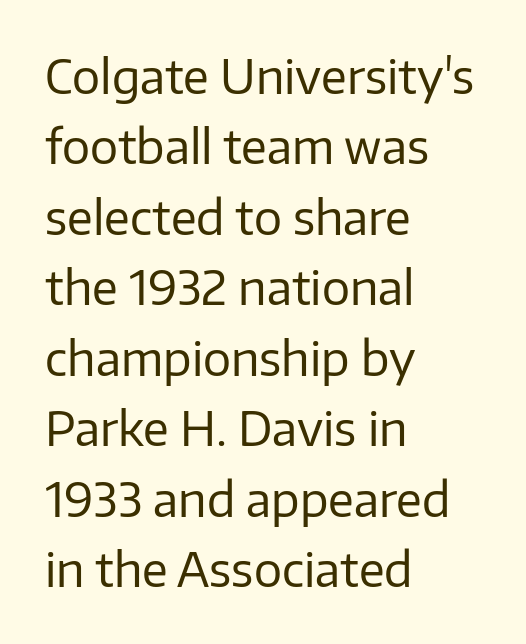
Observe the ordinary spacing: letters are neighbours, not strangers. Each stroke keeps to a modest, everyday thickness or less. The face used here is a sans, in the tradition of grotesques and geometrics. Note the varied advance widths — an 'i' is clearly narrower than an 'm'. This rendering uses left alignment, leaving the right contour irregular.
